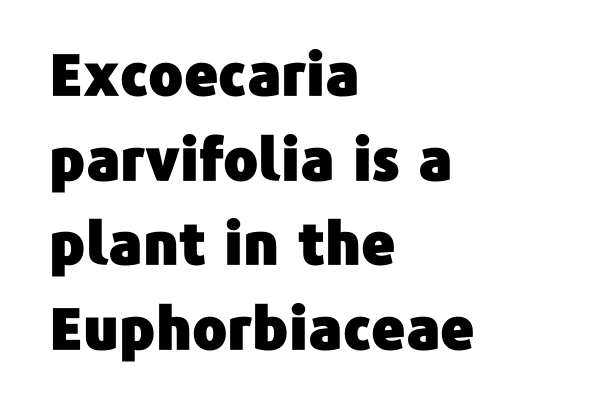
Q: Is the text italic (slanted)? A: No, it is upright.
Q: Is the typeface a serif or a sans-serif typeface? A: Sans-serif.
Q: Is the text underlined? A: No.
Q: How is the paragraph aligned? A: Left-aligned.
Q: Is the spacing between letters normal or unusually wide? A: Normal.
Q: Is the spacing between lines tight, normal or loose? A: Normal.
Q: Width (condensed, normal, or wide)? A: Normal.
Q: Stroke contrast? A: Low.
Q: x-height? A: Medium.
Q: Monospaced? A: No.
